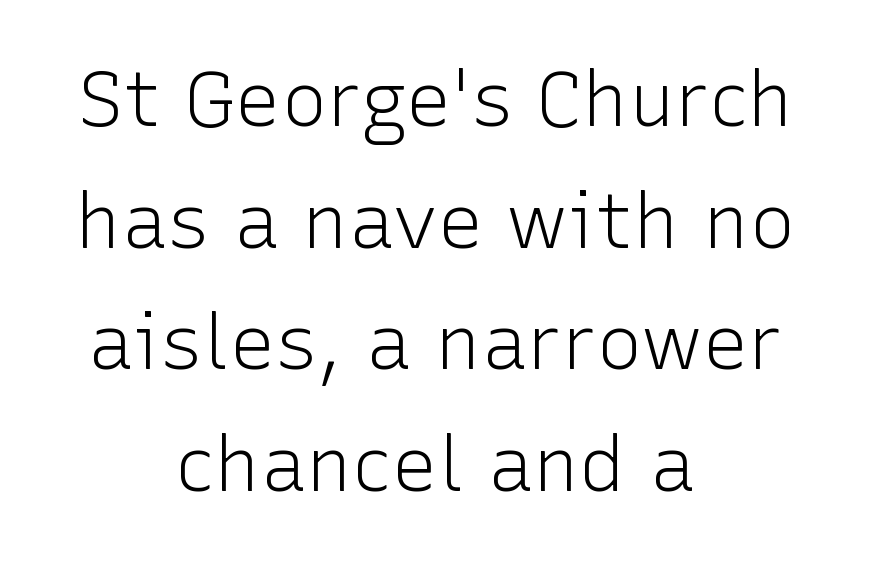
The image shows 77 px light sans-serif type, upright; set centered, normal line spacing (1.58x), normal letter spacing, not underlined; low stroke contrast and a medium x-height.
